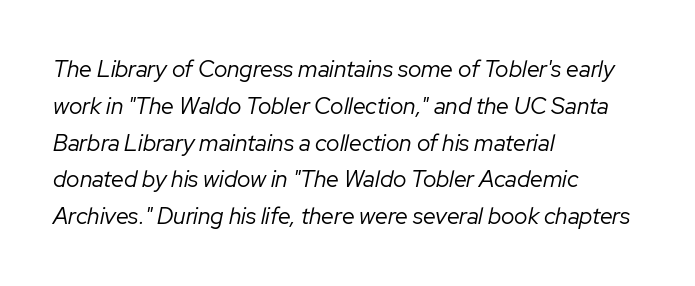
The image shows 23 px text type, italic (leaning right); set left-aligned, normal line spacing (1.6x), normal letter spacing, not underlined.
